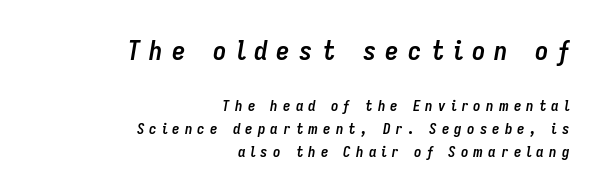
The image shows 27 px bold type, italic (leaning right); set right-aligned, normal line spacing (1.54x), unusually wide letter spacing (+0.34 em), not underlined; the first (top) block is 1.8x larger.
